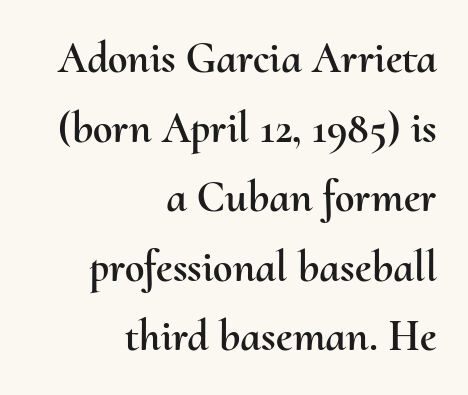
Q: Is the text italic (slanted)? A: No, it is upright.
Q: Is the text underlined? A: No.
Q: How is the paragraph aligned? A: Right-aligned.
Q: Is the spacing between letters normal or unusually wide? A: Normal.
Q: Is the spacing between lines tight, normal or loose? A: Normal.
Q: Width (condensed, normal, or wide)? A: Normal.
Q: Stroke contrast? A: Medium.
Q: x-height? A: Small.
Q: Monospaced? A: No.
